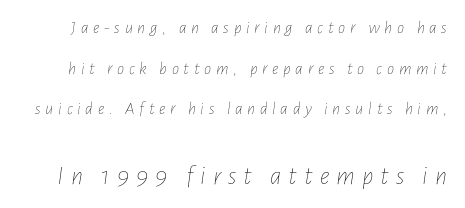
The image shows 27 px text type, italic (leaning right); set loose line spacing (2.26x), unusually wide letter spacing (+0.26 em), not underlined; the second (bottom) block is 1.5x larger.
